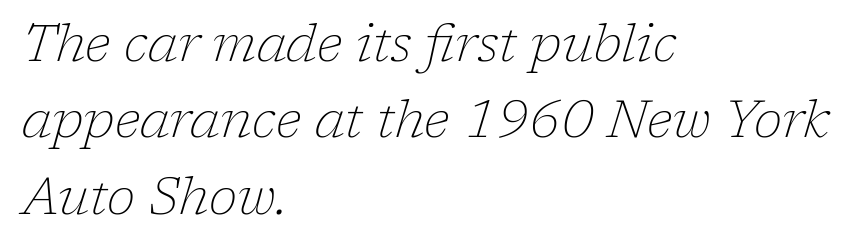
Q: Is the text bold? A: No.
Q: Is the text italic (slanted)? A: Yes, it leans right by about 17 degrees.
Q: Is the typeface a serif or a sans-serif typeface? A: Serif.
Q: Is the text underlined? A: No.
Q: How is the paragraph aligned? A: Left-aligned.
Q: Is the spacing between letters normal or unusually wide? A: Normal.
Q: Is the spacing between lines tight, normal or loose? A: Normal.
Q: Width (condensed, normal, or wide)? A: Normal.
Q: Stroke contrast? A: Low.
Q: x-height? A: Medium.
Q: Monospaced? A: No.
